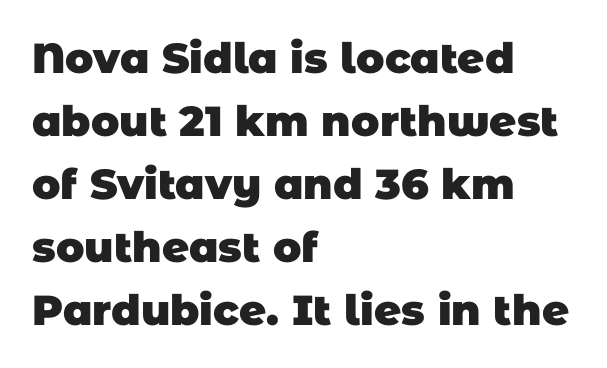
{"serif": "no", "bold": "yes", "weight": "heavy", "width": "normal", "stroke_contrast": "low", "x_height": "large", "monospaced": "no", "underline": "no", "align": "left", "line_spacing": "normal", "line_spacing_ratio": 1.5, "letter_spacing": "normal", "letter_spacing_em": 0.0, "glyph_px": 42}
